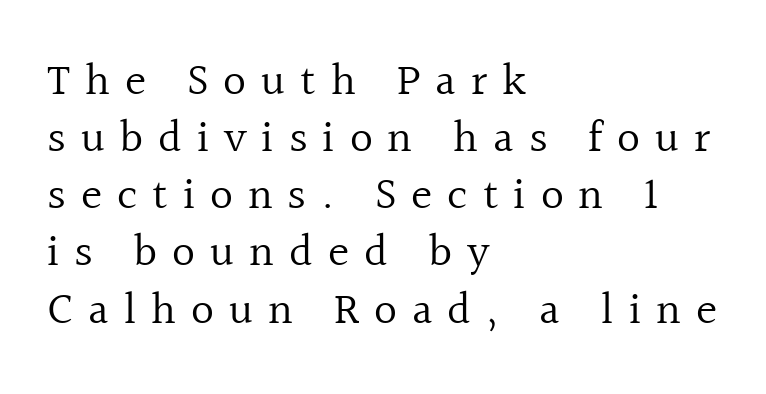
The image shows 45 px regular-weight serif type, upright; set left-aligned, normal line spacing (1.27x), unusually wide letter spacing (+0.33 em), not underlined; a medium x-height.
